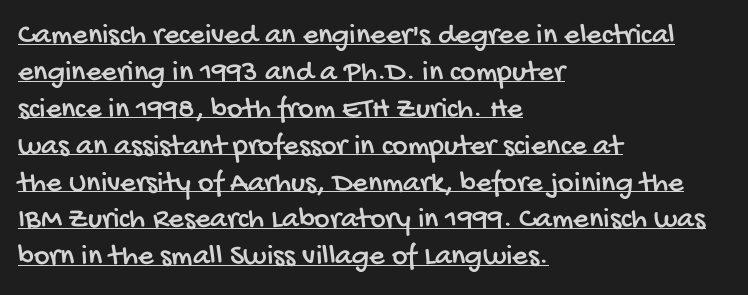
The image shows 30 px condensed sans-serif type; set left-aligned, line spacing 1.23x, normal letter spacing, underlined; low stroke contrast and a large x-height.
